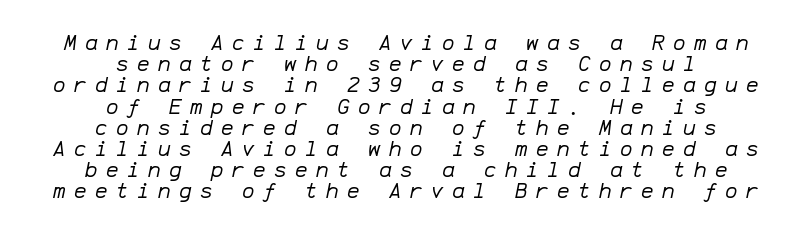
{"italic": "yes", "lean": "right", "slant_degrees": 12, "bold": "no", "underline": "no", "align": "center", "line_spacing": "tight", "line_spacing_ratio": 1.01, "letter_spacing": "wide", "letter_spacing_em": 0.4, "glyph_px": 21}
